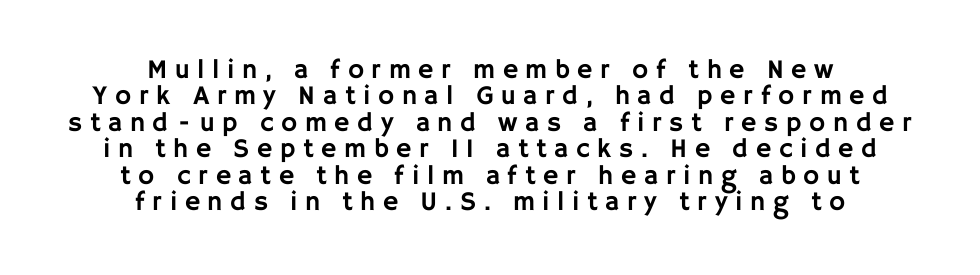
The image shows 27 px text type, upright; set centered, tight line spacing (0.98x), unusually wide letter spacing (+0.28 em), not underlined.
